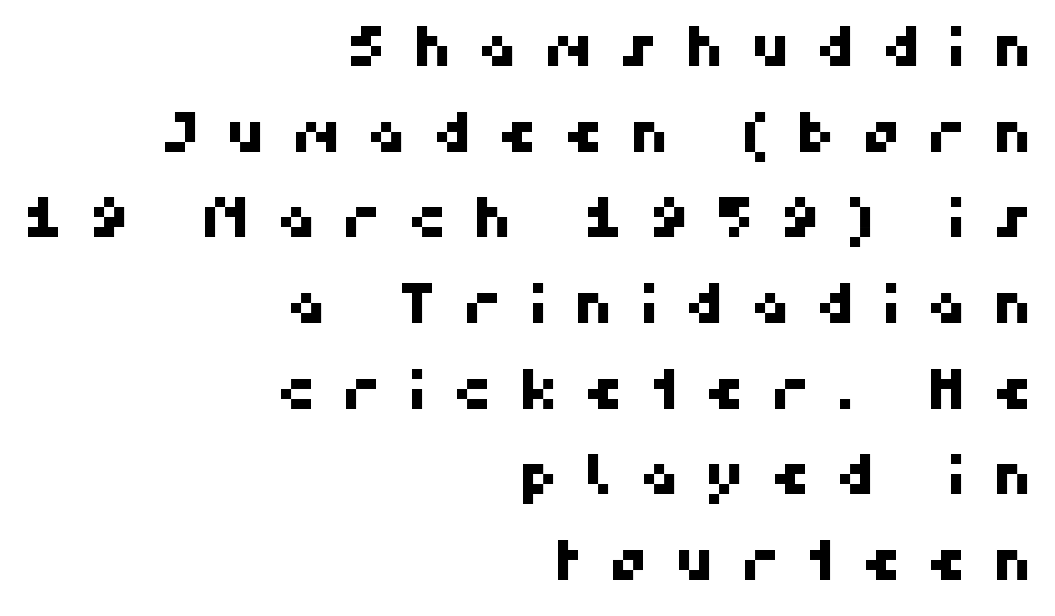
{"serif": "no", "width": "normal", "stroke_contrast": "high", "x_height": "medium", "monospaced": "no", "underline": "no", "align": "right", "line_spacing": "normal", "line_spacing_ratio": 1.53, "letter_spacing": "wide", "letter_spacing_em": 0.45, "glyph_px": 56}
